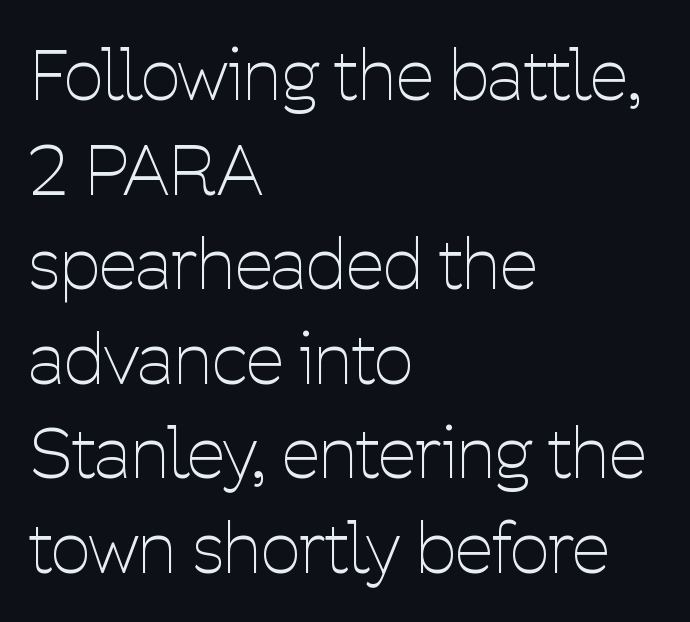
To sum up the face: it is a sans, with no serifs. Anything drawn beneath the words? Only blank space. The font is comparable to plain body text, perhaps lighter. The face used here is rendered with its standard letterfit. A typesetter would call this proportional, since set widths differ per character.
